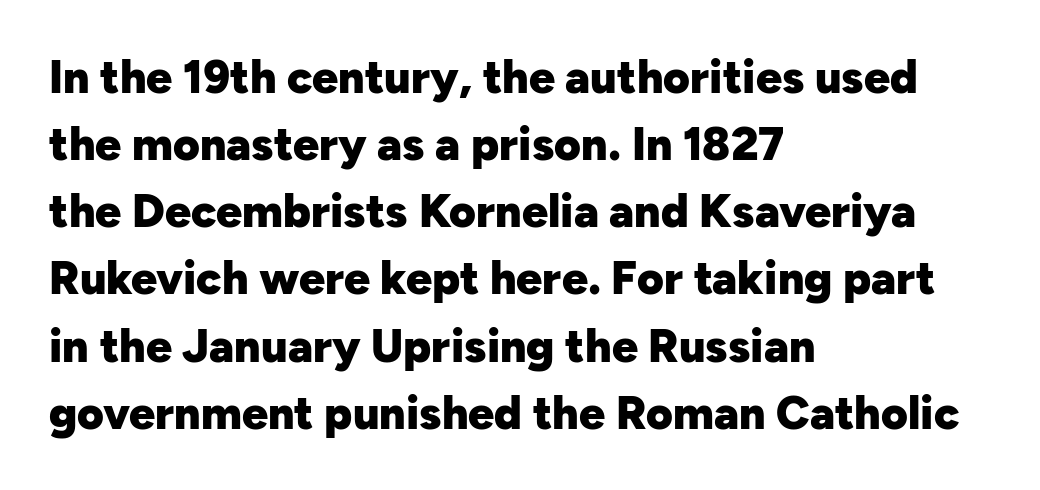
The image shows 46 px heavy sans-serif type, upright; set left-aligned, normal line spacing (1.46x), normal letter spacing, not underlined; low stroke contrast and a medium x-height.
